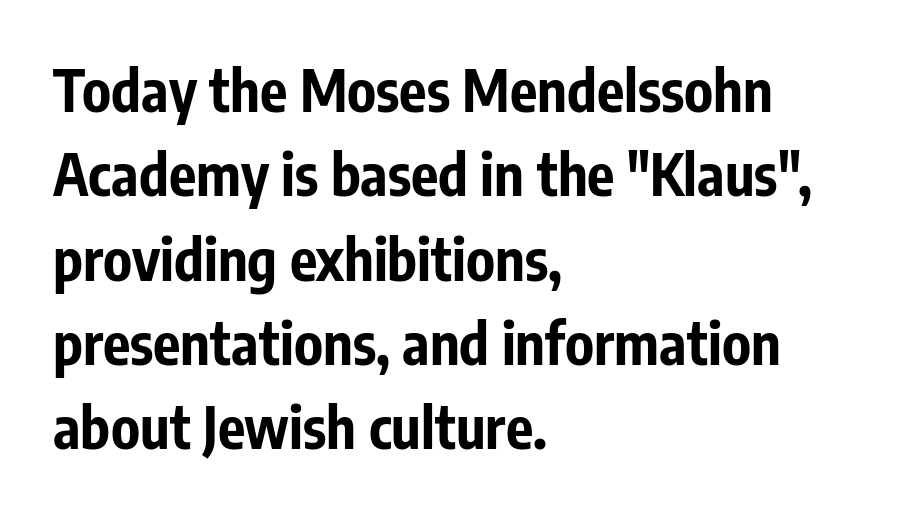
Q: Is the text bold? A: Yes.
Q: Is the text italic (slanted)? A: No, it is upright.
Q: Is the typeface a serif or a sans-serif typeface? A: Sans-serif.
Q: Is the text underlined? A: No.
Q: How is the paragraph aligned? A: Left-aligned.
Q: Is the spacing between letters normal or unusually wide? A: Normal.
Q: Is the spacing between lines tight, normal or loose? A: Normal.
Q: Width (condensed, normal, or wide)? A: Condensed.
Q: Stroke contrast? A: Low.
Q: x-height? A: Medium.
Q: Monospaced? A: No.
